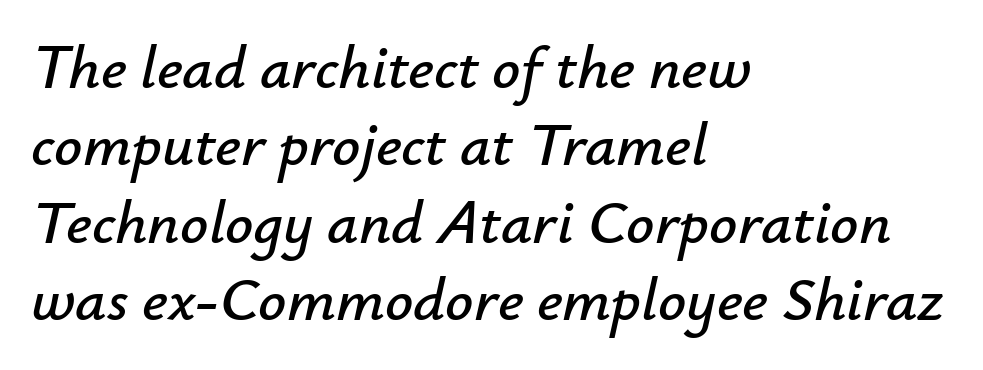
Rule under the text: the space is simply empty. Caption: multi-line text, flush left, ragged right. The face used here is proportionally spaced, like ordinary book or web type. A typesetter would mark this as italic.
